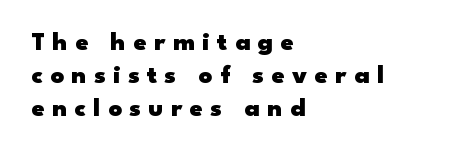
The image shows 26 px bold type, upright; set left-aligned, normal line spacing (1.27x), unusually wide letter spacing (+0.29 em), not underlined.
